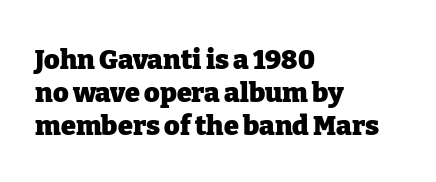
Q: Is the text bold? A: Yes.
Q: Is the text italic (slanted)? A: No, it is upright.
Q: Is the text underlined? A: No.
Q: How is the paragraph aligned? A: Left-aligned.
Q: Is the spacing between letters normal or unusually wide? A: Normal.
